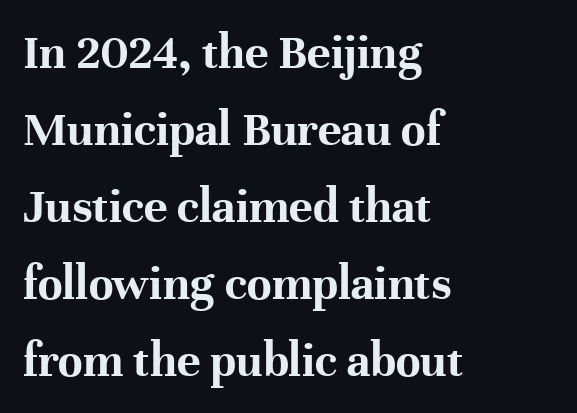
The image shows 50 px bold serif type, upright; set left-aligned, normal line spacing (1.54x), normal letter spacing, not underlined; high stroke contrast and a medium x-height.
